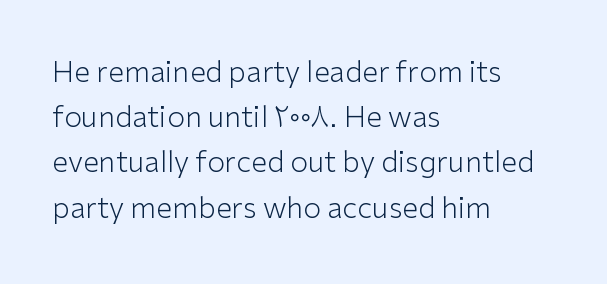
If you measured baseline to baseline, you'd find a middling distance. Looks like regular typesetting: each glyph gets only the width it needs. The foot of each line stays bare and open. A roman cut, with each character standing at attention. Typeset ragged right — the left edge is the straight one. No chunkiness to these letters — they're not bold.
